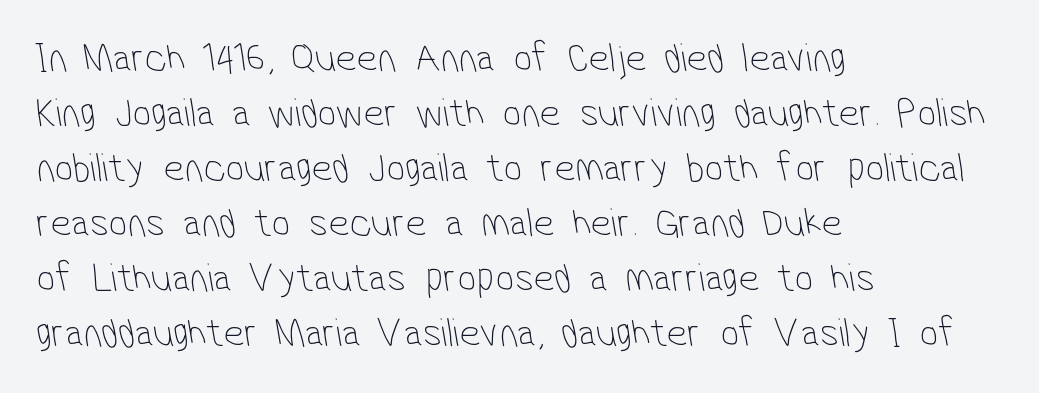
{"serif": "no", "bold": "no", "weight": "thin", "width": "condensed", "stroke_contrast": "low", "x_height": "medium", "monospaced": "no", "underline": "no", "align": "left", "line_spacing": "normal", "line_spacing_ratio": 1.34, "letter_spacing": "normal", "letter_spacing_em": 0.0, "glyph_px": 41}
